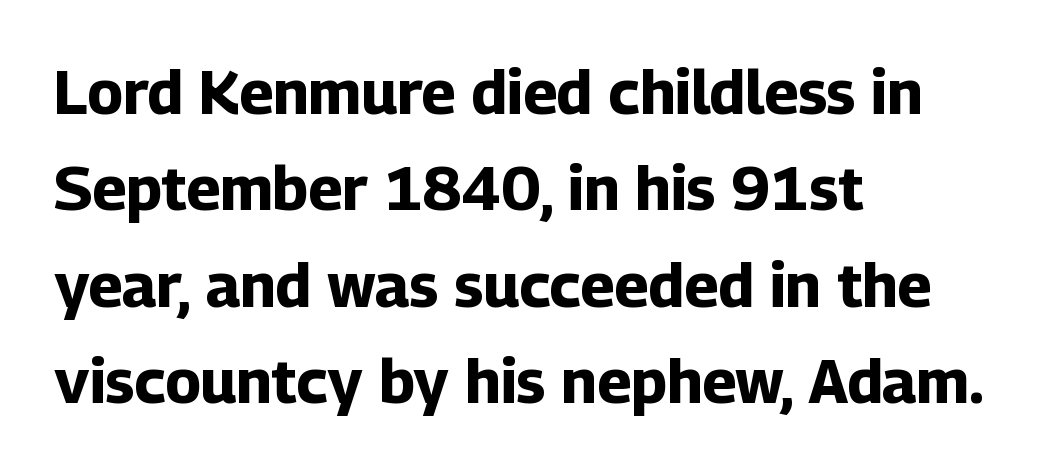
Q: Is the text bold? A: Yes.
Q: Is the text italic (slanted)? A: No, it is upright.
Q: Is the typeface a serif or a sans-serif typeface? A: Sans-serif.
Q: Is the text underlined? A: No.
Q: How is the paragraph aligned? A: Left-aligned.
Q: Is the spacing between letters normal or unusually wide? A: Normal.
Q: Is the spacing between lines tight, normal or loose? A: Normal.
Q: Width (condensed, normal, or wide)? A: Normal.
Q: Stroke contrast? A: Low.
Q: x-height? A: Medium.
Q: Monospaced? A: No.
